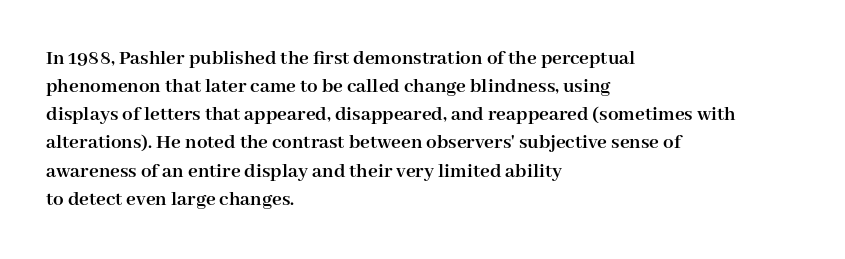
The image shows 21 px bold type, upright; set left-aligned, normal line spacing (1.34x), normal letter spacing, not underlined.
